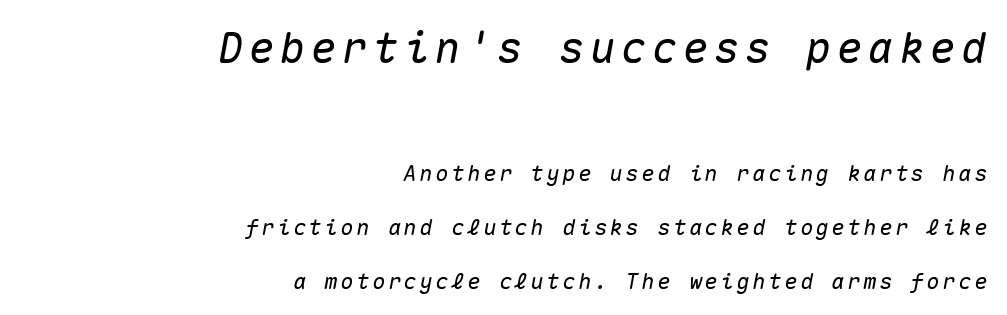
Q: Is the text italic (slanted)? A: Yes, it leans right by about 10 degrees.
Q: Is the text underlined? A: No.
Q: How is the paragraph aligned? A: Right-aligned.
Q: Is the spacing between lines tight, normal or loose? A: Loose.
Q: Which block of text is set in a larger size, the first (top) or the second (bottom)? A: The first (top) one.
Q: Width (condensed, normal, or wide)? A: Normal.
Q: Stroke contrast? A: Medium.
Q: x-height? A: Medium.
Q: Monospaced? A: Yes.
